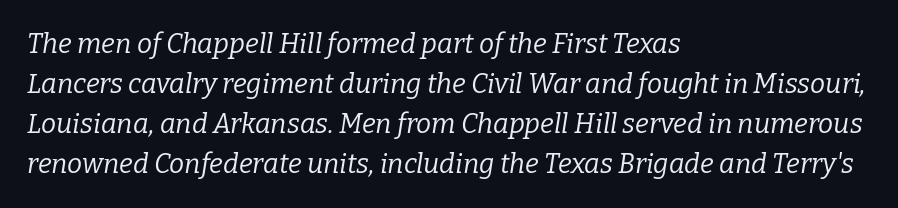
{"italic": "yes", "lean": "right", "slant_degrees": 9, "bold": "no", "underline": "no", "align": "left", "line_spacing": "normal", "line_spacing_ratio": 1.48, "letter_spacing": "normal", "letter_spacing_em": 0.0, "glyph_px": 27}
